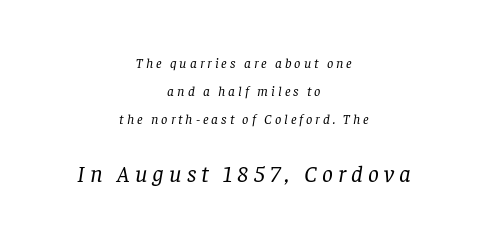
Q: Is the text bold? A: No.
Q: Is the text italic (slanted)? A: Yes, it leans right by about 8 degrees.
Q: Is the text underlined? A: No.
Q: How is the paragraph aligned? A: Centered.
Q: Is the spacing between letters normal or unusually wide? A: Unusually wide.
Q: Is the spacing between lines tight, normal or loose? A: Loose.
Q: Which block of text is set in a larger size, the first (top) or the second (bottom)? A: The second (bottom) one.
